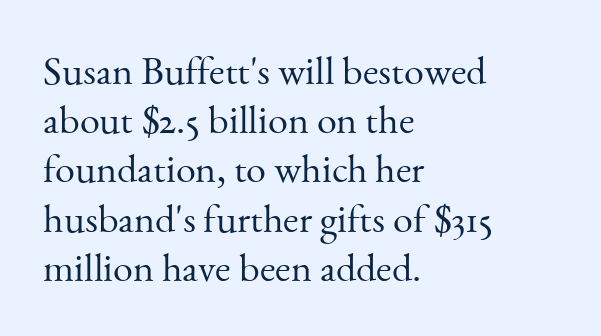
Q: Is the text bold? A: No.
Q: Is the text italic (slanted)? A: No, it is upright.
Q: Is the typeface a serif or a sans-serif typeface? A: Serif.
Q: Is the text underlined? A: No.
Q: How is the paragraph aligned? A: Left-aligned.
Q: Is the spacing between letters normal or unusually wide? A: Normal.
Q: Width (condensed, normal, or wide)? A: Normal.
Q: Stroke contrast? A: Medium.
Q: x-height? A: Small.
Q: Monospaced? A: No.
